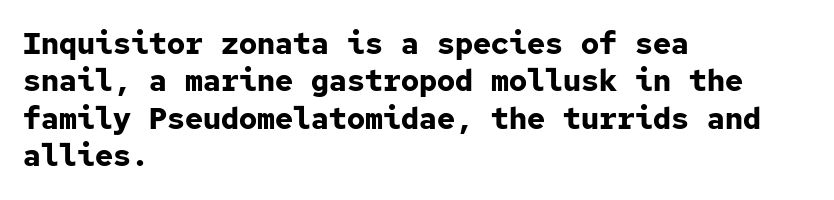
Vertical spacing — default. The space directly below the letters is spotless. This is heavy type, rendered in bold. Notice how the stems are strictly vertical — no italics here. Do the characters align in a grid? Yes, the font is monospaced. This rendering employs a face without finishing strokes, i.e., a sans-serif.
